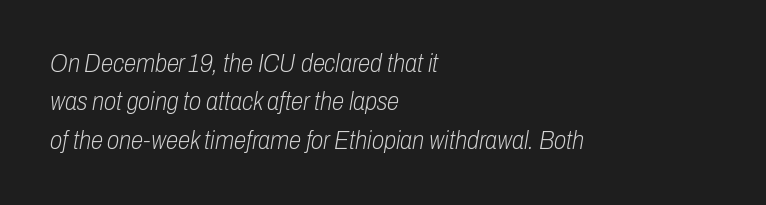
The gaps between neighbouring characters are ordinary and unremarkable. Line starts are locked; line ends wander. Vertical spacing — default. The whole block is typeset with a tilt.
